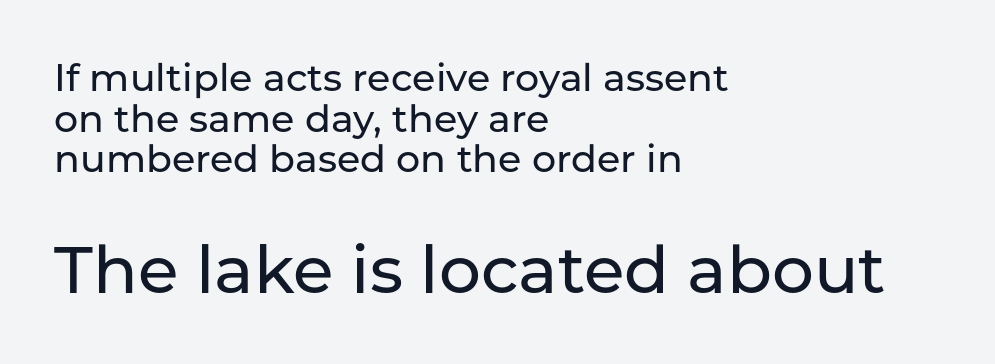
The image shows 66 px sans-serif type, upright; set left-aligned, tight line spacing (1.07x), normal letter spacing, not underlined; the second (bottom) block is 1.74x larger; low stroke contrast and a medium x-height.
